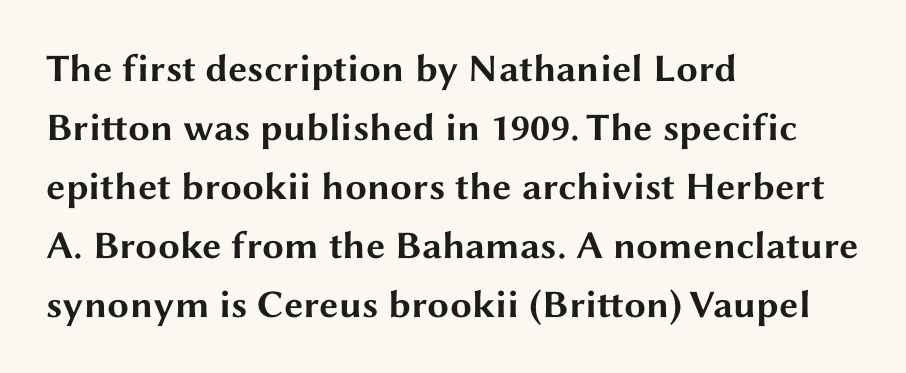
{"serif": "no", "italic": "no", "bold": "yes", "weight": "bold", "width": "wide", "stroke_contrast": "medium", "x_height": "medium", "monospaced": "no", "underline": "no", "align": "left", "line_spacing": "normal", "line_spacing_ratio": 1.51, "letter_spacing": "normal", "letter_spacing_em": 0.0, "glyph_px": 39}
